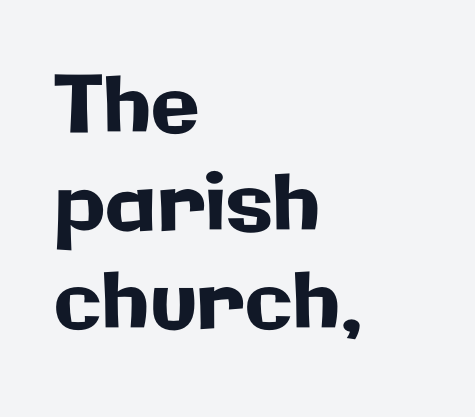
The image shows 79 px sans-serif type, upright; set left-aligned, line spacing 1.24x, normal letter spacing, not underlined; low stroke contrast and a medium x-height.
